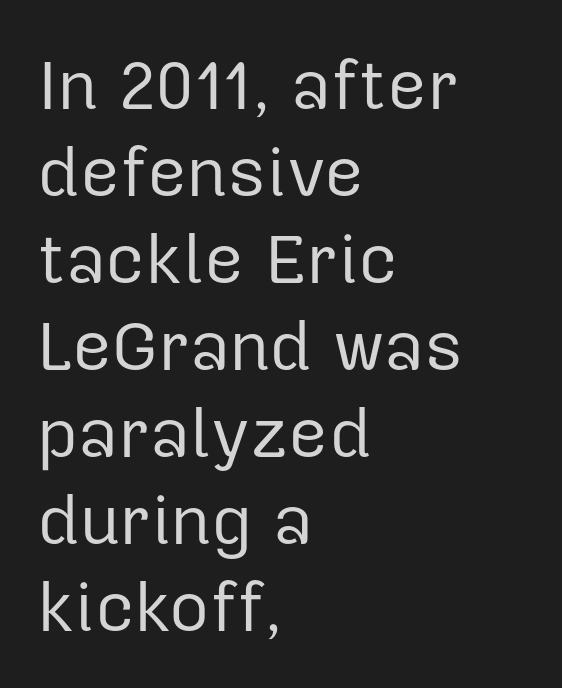
Each letter keeps its own natural width here, so spacing adapts to shape. The line-height multiplier appears to be the usual default. No chunkiness to these letters — they're not bold. I'd call this a sans setting — the letters go barefoot. The lines in this sample share a left origin and differ only in where they stop.
